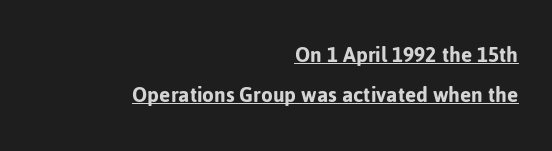
The image shows 24 px text type, upright; set right-aligned, normal line spacing (1.67x), normal letter spacing, underlined.
